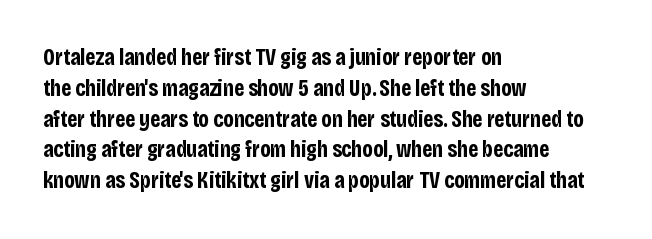
{"italic": "no", "bold": "yes", "underline": "no", "align": "left", "line_spacing": "normal", "line_spacing_ratio": 1.34, "letter_spacing": "normal", "letter_spacing_em": 0.0, "glyph_px": 23}
